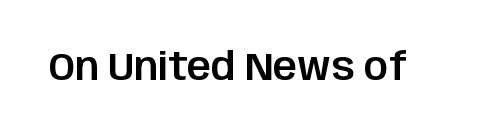
The image shows 38 px sans-serif type, upright; set normal letter spacing, not underlined; low stroke contrast and a large x-height.
